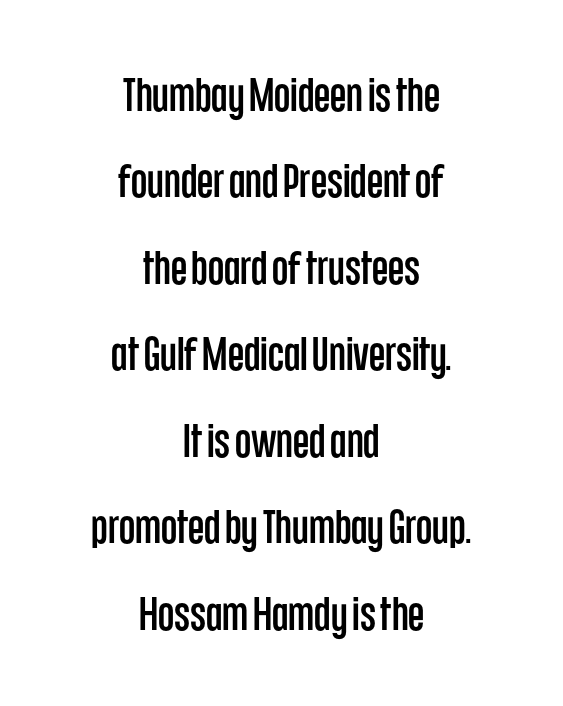
Character widths vary here, with narrow letters taking less room than wide ones. Each word holds together tightly as a unit, with standard inter-letter gaps. Does the copy run flush right? No — it is centered line by line. Has an underline been added? It has not. Type style note: lacks serifs.
